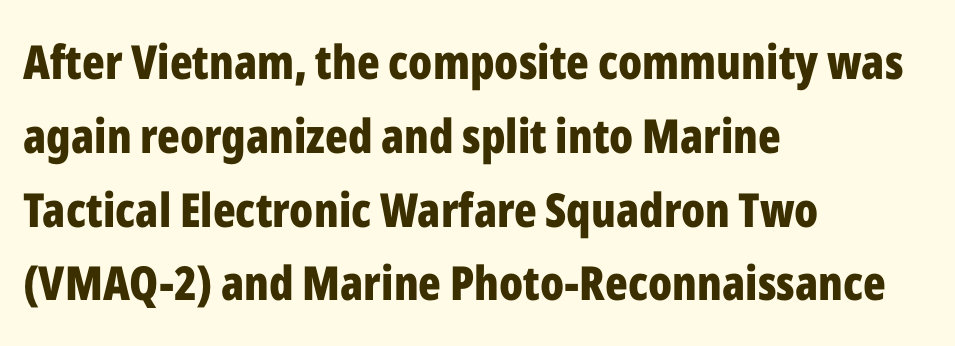
Visually the block forms a straight wall on the left and a jagged coastline on the right. The typesetting leans heavy: a genuine bold. The letters advance in unequal steps, a hallmark of proportional type. Posture: vertical. This sample uses a sans-serif face.
